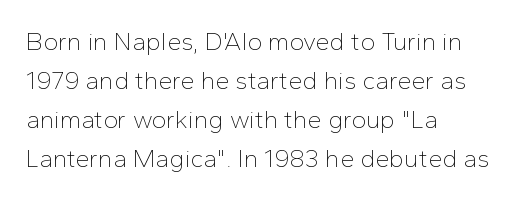
The image shows 25 px text type, upright; set left-aligned, normal line spacing (1.56x), normal letter spacing, not underlined.
